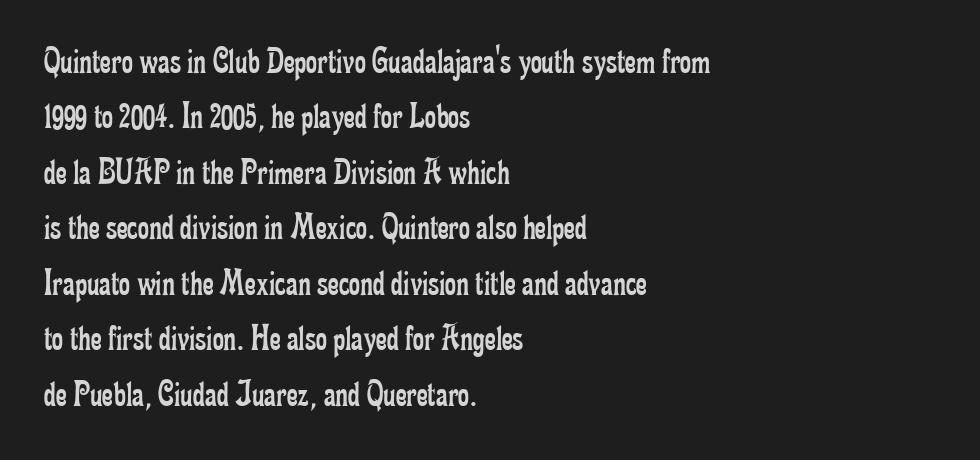
The image shows 38 px regular-weight, condensed serif type, upright; set left-aligned, normal line spacing (1.46x), normal letter spacing, not underlined; low stroke contrast and a small x-height.
